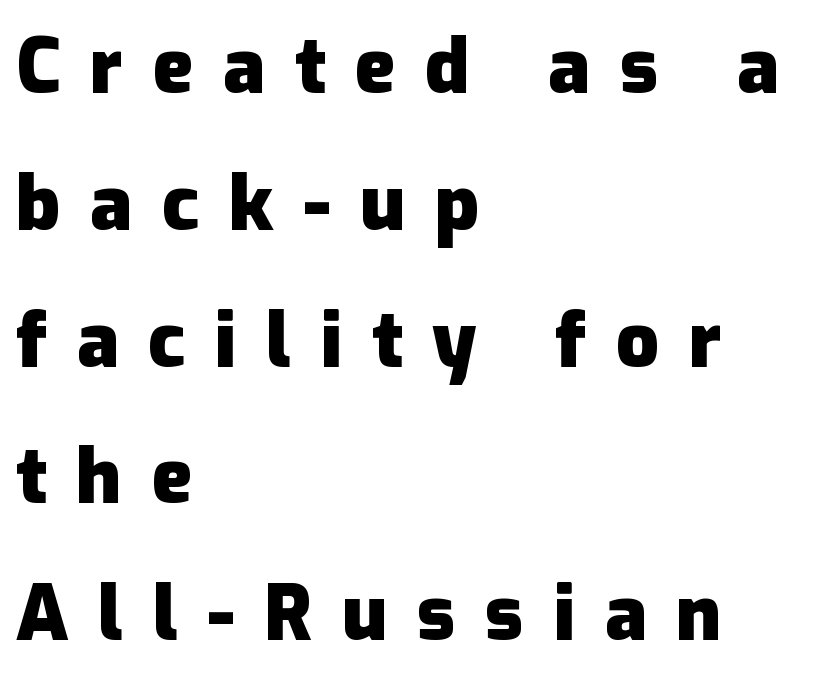
{"serif": "no", "italic": "no", "bold": "yes", "weight": "heavy", "width": "normal", "stroke_contrast": "low", "x_height": "medium", "monospaced": "no", "underline": "no", "align": "left", "line_spacing_ratio": 1.8, "letter_spacing": "wide", "letter_spacing_em": 0.39, "glyph_px": 76}
